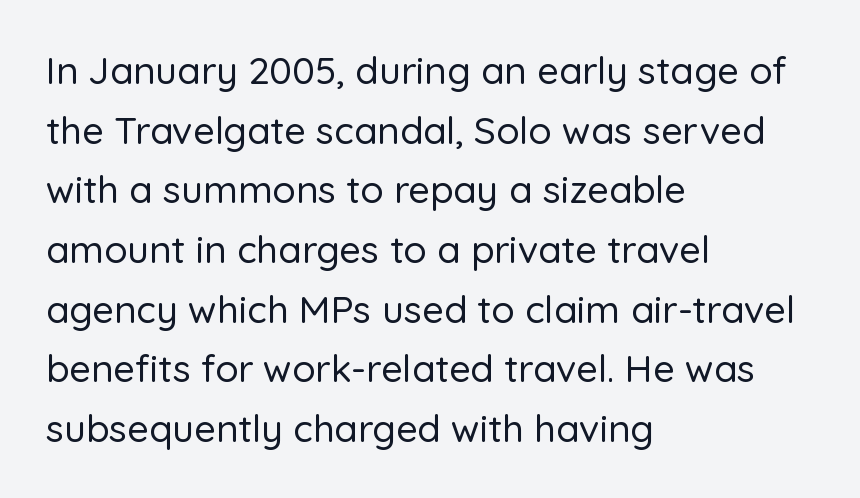
Q: Is the text italic (slanted)? A: No, it is upright.
Q: Is the typeface a serif or a sans-serif typeface? A: Sans-serif.
Q: Is the text underlined? A: No.
Q: How is the paragraph aligned? A: Left-aligned.
Q: Is the spacing between letters normal or unusually wide? A: Normal.
Q: Is the spacing between lines tight, normal or loose? A: Normal.
Q: Width (condensed, normal, or wide)? A: Normal.
Q: Stroke contrast? A: Low.
Q: x-height? A: Medium.
Q: Monospaced? A: No.
